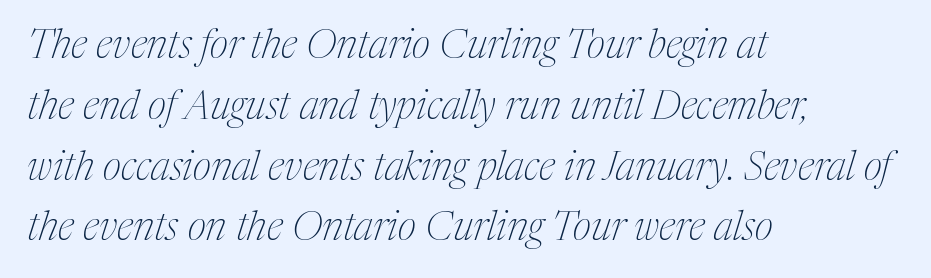
{"serif": "yes", "italic": "yes", "lean": "right", "slant_degrees": 17, "bold": "no", "weight": "thin", "width": "condensed", "stroke_contrast": "medium", "x_height": "medium", "monospaced": "no", "underline": "no", "align": "left", "line_spacing": "normal", "line_spacing_ratio": 1.52, "letter_spacing": "normal", "letter_spacing_em": 0.0, "glyph_px": 40}
